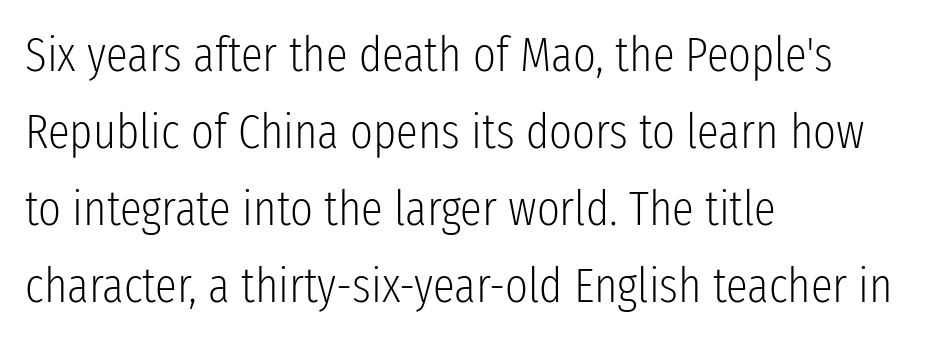
{"serif": "no", "italic": "no", "bold": "no", "weight": "light", "width": "condensed", "stroke_contrast": "low", "x_height": "medium", "monospaced": "no", "underline": "no", "align": "left", "line_spacing": "normal", "line_spacing_ratio": 1.57, "letter_spacing": "normal", "letter_spacing_em": 0.0, "glyph_px": 49}
